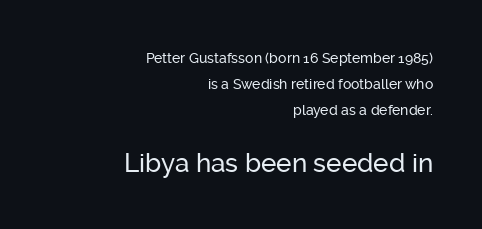
The image shows 26 px text type, upright; set right-aligned, line spacing 1.85x, normal letter spacing, not underlined; the second (bottom) block is 1.86x larger.
